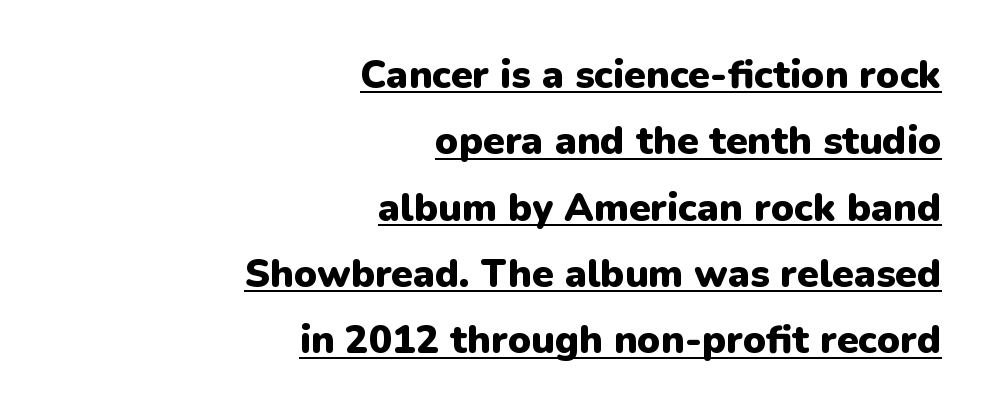
Q: Is the text bold? A: Yes.
Q: Is the text italic (slanted)? A: No, it is upright.
Q: Is the typeface a serif or a sans-serif typeface? A: Sans-serif.
Q: Is the text underlined? A: Yes.
Q: How is the paragraph aligned? A: Right-aligned.
Q: Is the spacing between letters normal or unusually wide? A: Normal.
Q: Is the spacing between lines tight, normal or loose? A: Normal.
Q: Width (condensed, normal, or wide)? A: Normal.
Q: Stroke contrast? A: Low.
Q: x-height? A: Medium.
Q: Monospaced? A: No.
